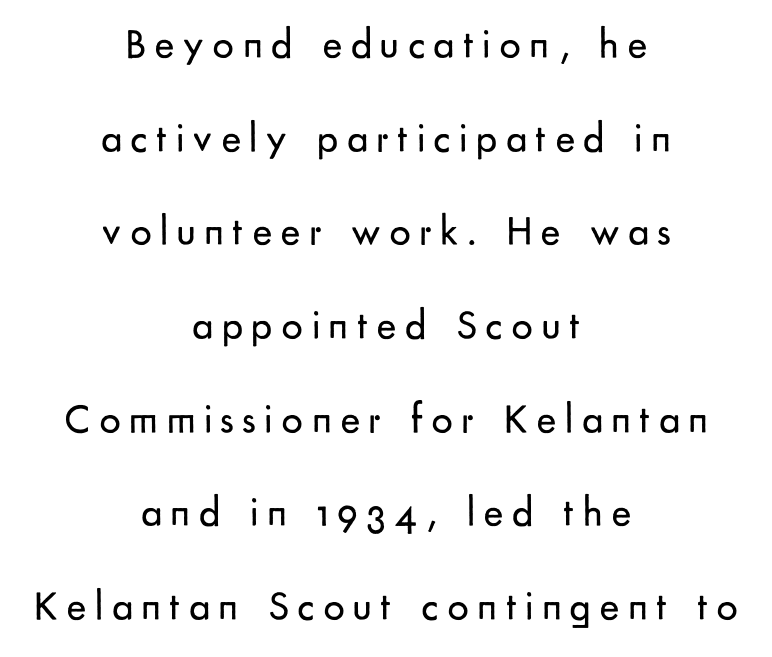
{"serif": "no", "italic": "no", "bold": "no", "weight": "regular", "width": "normal", "stroke_contrast": "low", "x_height": "small", "monospaced": "no", "underline": "no", "align": "center", "line_spacing": "loose", "line_spacing_ratio": 2.23, "letter_spacing": "wide", "letter_spacing_em": 0.2, "glyph_px": 42}
